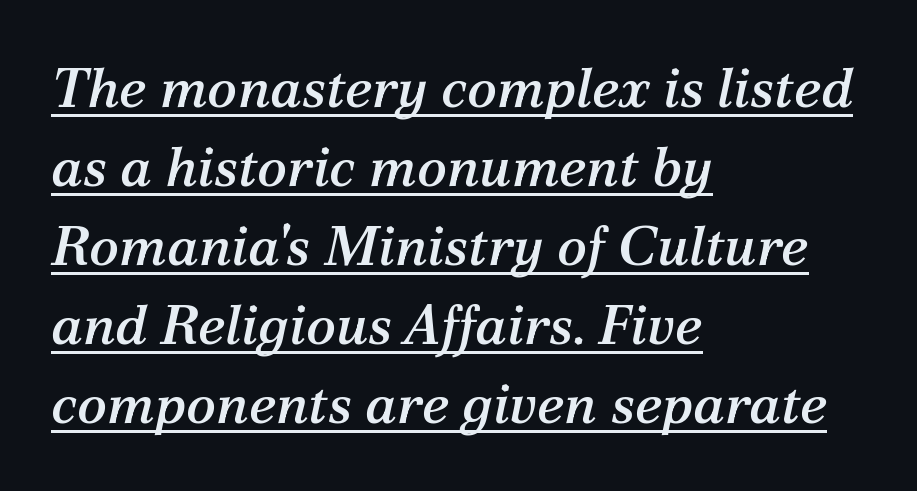
This sample uses an oblique cut, with every glyph tilted off the vertical. The gaps between neighbouring characters are ordinary and unremarkable. Alignment: flush left. The typeface chosen for these lines features serifs.
